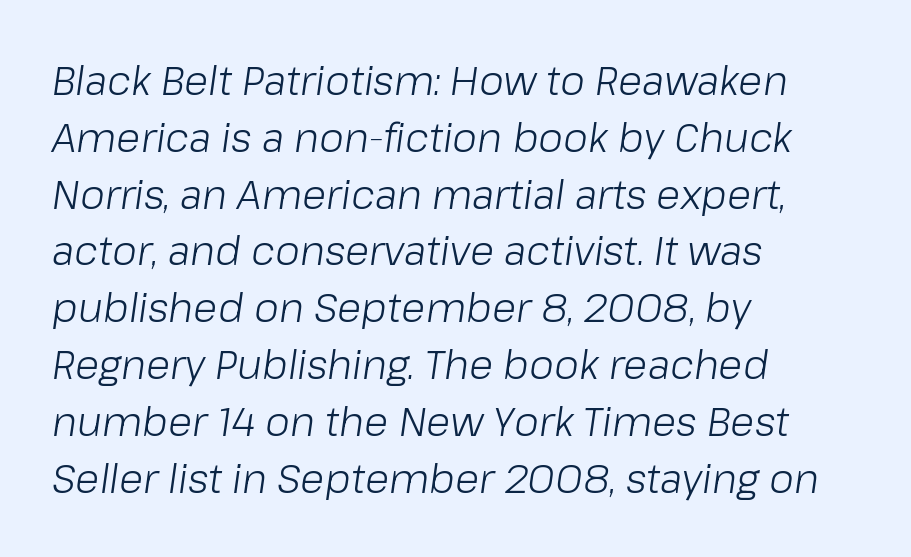
Q: Is the text bold? A: No.
Q: Is the text italic (slanted)? A: Yes, it leans right by about 8 degrees.
Q: Is the text underlined? A: No.
Q: How is the paragraph aligned? A: Left-aligned.
Q: Is the spacing between letters normal or unusually wide? A: Normal.
Q: Is the spacing between lines tight, normal or loose? A: Normal.
Q: Width (condensed, normal, or wide)? A: Normal.
Q: Stroke contrast? A: Low.
Q: x-height? A: Medium.
Q: Monospaced? A: No.
